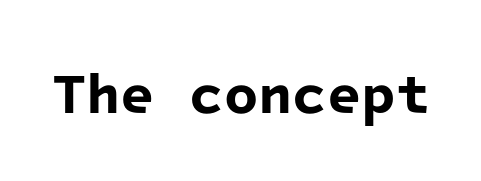
Q: Is the text bold? A: Yes.
Q: Is the typeface a serif or a sans-serif typeface? A: Sans-serif.
Q: Is the text underlined? A: No.
Q: Is the spacing between letters normal or unusually wide? A: Normal.
Q: Width (condensed, normal, or wide)? A: Normal.
Q: Stroke contrast? A: Low.
Q: x-height? A: Medium.
Q: Monospaced? A: Yes.
